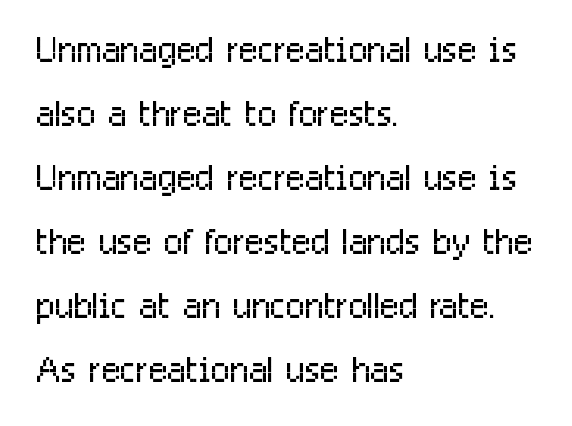
The image shows 50 px light, condensed sans-serif type, upright; set left-aligned, normal line spacing (1.28x), normal letter spacing, not underlined; low stroke contrast and a medium x-height.
